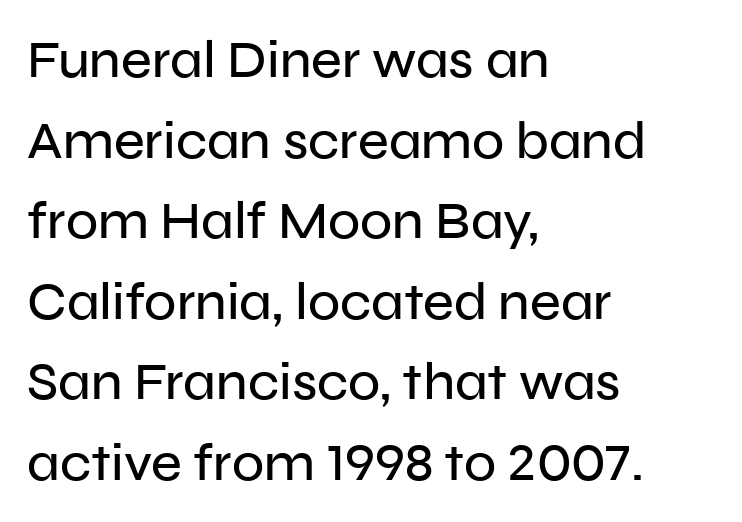
The image shows 53 px sans-serif type, upright; set left-aligned, normal line spacing (1.52x), normal letter spacing, not underlined; low stroke contrast and a medium x-height.
